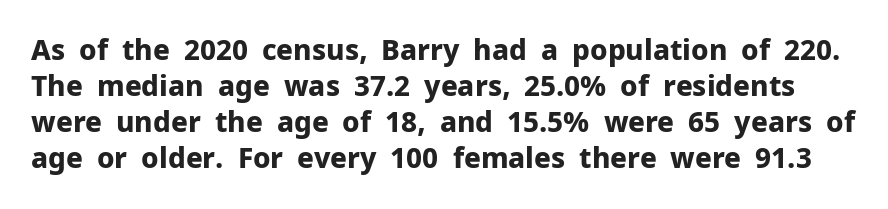
Regarding serifs, this sample does without them. The block of text has a typical density, with ordinary space between rows. Is this a fixed-width face? No — the glyphs have proportional, varying widths. Spacing between characters is what you'd get straight out of the box. A typesetter would mark this as roman, not italic. The area under the type is left untouched.
